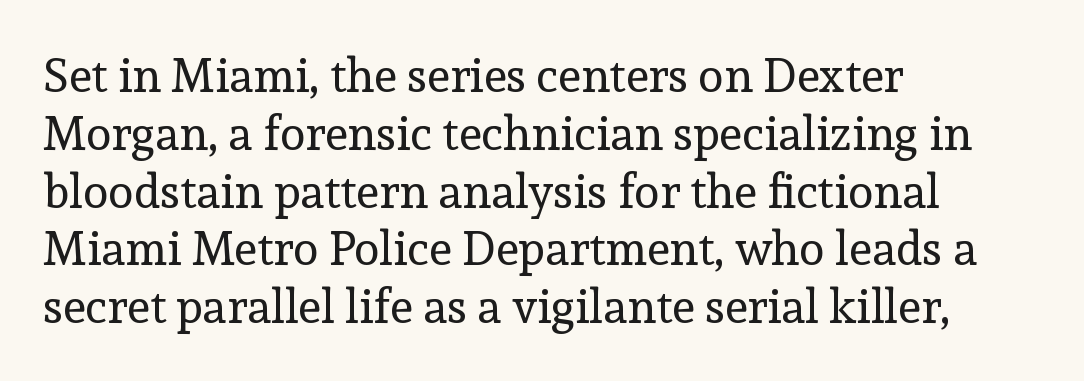
The image shows 47 px regular-weight serif type, upright; set left-aligned, line spacing 1.23x, normal letter spacing, not underlined; a medium x-height.
